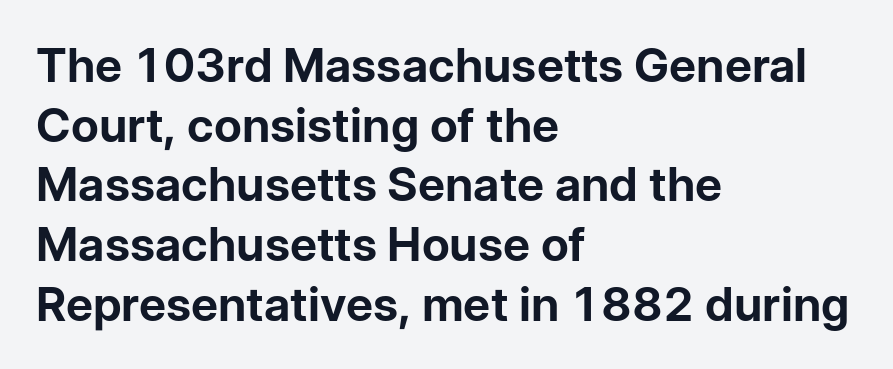
{"serif": "no", "italic": "no", "bold": "yes", "weight": "bold", "width": "normal", "stroke_contrast": "low", "x_height": "medium", "monospaced": "no", "underline": "no", "align": "left", "line_spacing": "normal", "line_spacing_ratio": 1.27, "letter_spacing": "normal", "letter_spacing_em": 0.0, "glyph_px": 47}
